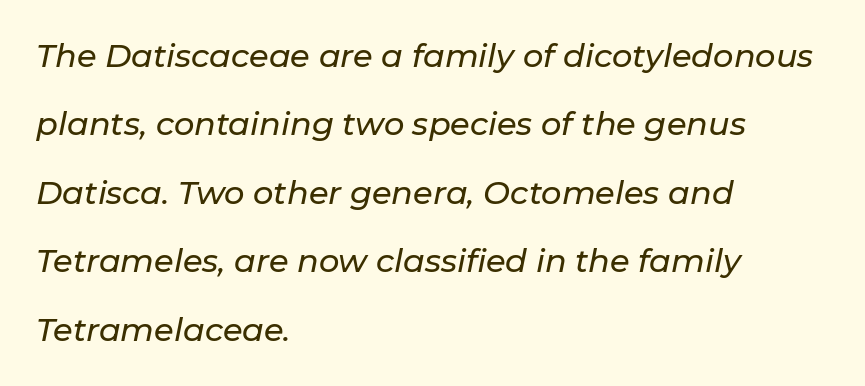
Q: Is the text italic (slanted)? A: Yes, it leans right by about 11 degrees.
Q: Is the text underlined? A: No.
Q: How is the paragraph aligned? A: Left-aligned.
Q: Is the spacing between letters normal or unusually wide? A: Normal.
Q: Is the spacing between lines tight, normal or loose? A: Loose.
Q: Width (condensed, normal, or wide)? A: Normal.
Q: Stroke contrast? A: Low.
Q: x-height? A: Medium.
Q: Monospaced? A: No.
